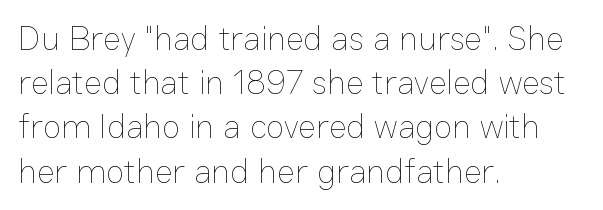
The image shows 34 px thin type, upright; set left-aligned, normal line spacing (1.3x), normal letter spacing, not underlined; low stroke contrast and a medium x-height.
